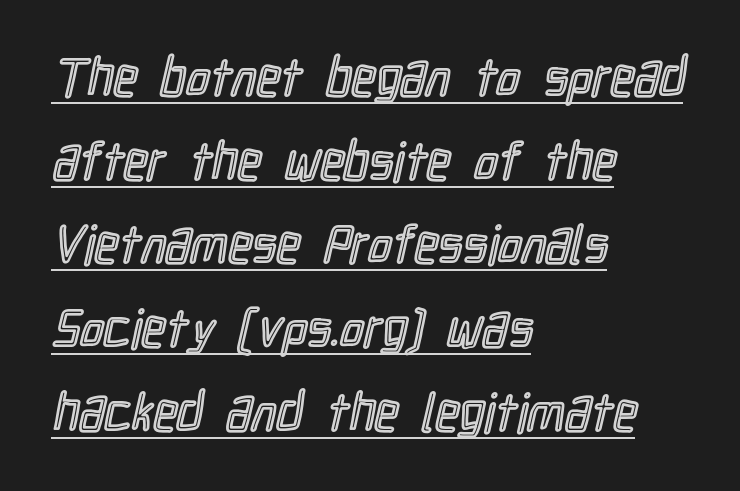
Q: Is the text italic (slanted)? A: Yes.
Q: Is the text underlined? A: Yes.
Q: How is the paragraph aligned? A: Left-aligned.
Q: Is the spacing between letters normal or unusually wide? A: Normal.
Q: Is the spacing between lines tight, normal or loose? A: Normal.
Q: Width (condensed, normal, or wide)? A: Condensed.
Q: x-height? A: Medium.
Q: Monospaced? A: No.
